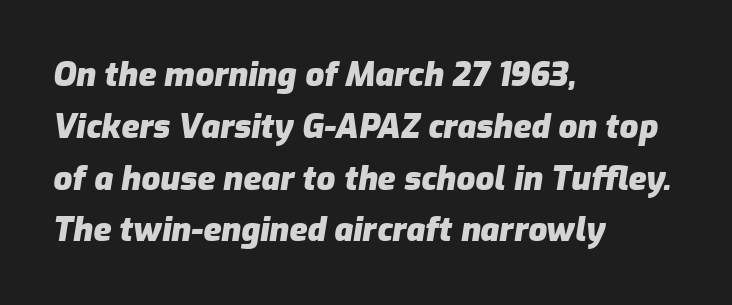
Anything drawn beneath the words? Only blank space. This rendering leaves character spacing at its baseline value. Here the designer chose a conventional face with non-uniform glyph widths. Tall strokes in this sample are angled rather than plumb. The leading is moderate, giving the passage an even texture. Students, this is bold: see how much ink each stroke carries.
